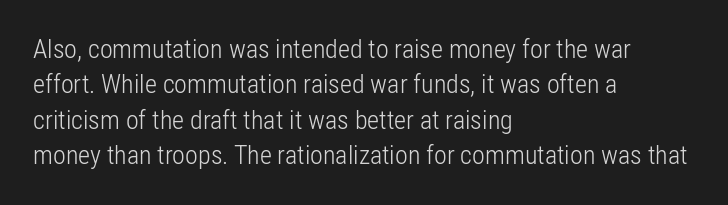
Q: Is the text bold? A: No.
Q: Is the text italic (slanted)? A: No, it is upright.
Q: Is the text underlined? A: No.
Q: How is the paragraph aligned? A: Left-aligned.
Q: Is the spacing between letters normal or unusually wide? A: Normal.
Q: Is the spacing between lines tight, normal or loose? A: Normal.
